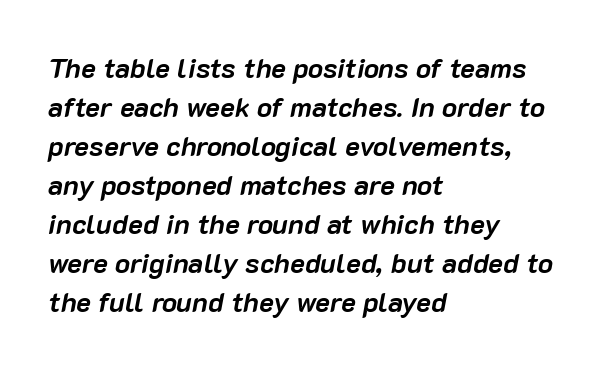
The image shows 28 px semibold type, italic (leaning right); set left-aligned, normal line spacing (1.39x), normal letter spacing, not underlined; low stroke contrast and a medium x-height.
